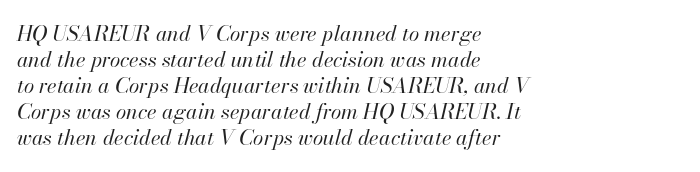
The whole block is typeset with a tilt. Horizontal alignment here is leftward, the default for most running prose. The type is set solid horizontally, with unmodified tracking. No heavy texture on the line: the type isn't bold. Bare-footed words on every line.
